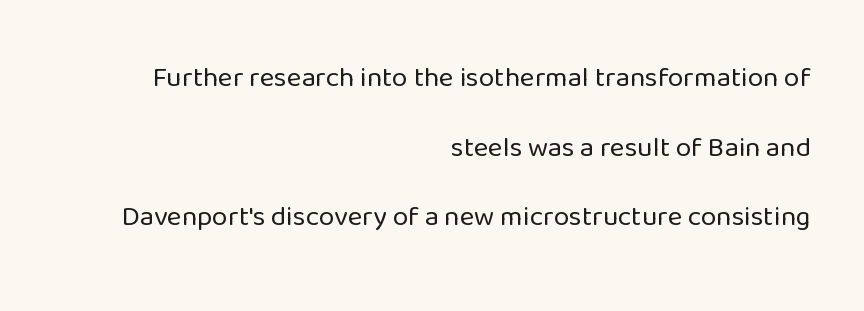
{"serif": "no", "italic": "no", "bold": "no", "weight": "regular", "width": "normal", "stroke_contrast": "low", "x_height": "medium", "monospaced": "no", "underline": "no", "align": "right", "line_spacing": "loose", "line_spacing_ratio": 2.49, "letter_spacing": "normal", "letter_spacing_em": 0.0, "glyph_px": 28}
